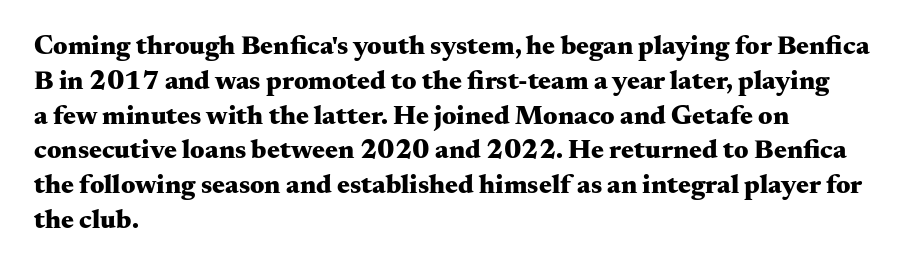
The image shows 27 px bold type, upright; set left-aligned, normal line spacing (1.29x), normal letter spacing, not underlined.
